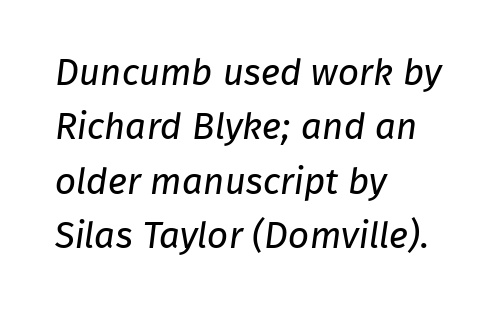
{"serif": "no", "bold": "no", "weight": "regular", "width": "normal", "stroke_contrast": "low", "x_height": "medium", "monospaced": "no", "underline": "no", "align": "left", "line_spacing": "normal", "line_spacing_ratio": 1.47, "letter_spacing": "normal", "letter_spacing_em": 0.0, "glyph_px": 37}
